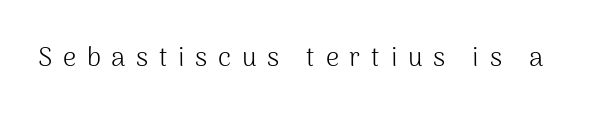
The rendering inserts visible extra space after every character. The characters are drawn with everyday or finer stroke widths. The type sits square on the baseline with zero lean. Anything drawn beneath the words? Only blank space.
